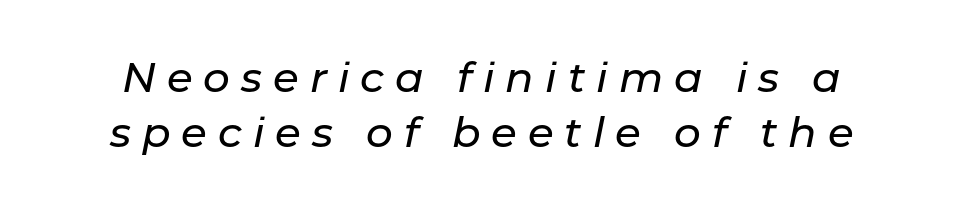
Q: Is the text italic (slanted)? A: Yes, it leans right by about 11 degrees.
Q: Is the text underlined? A: No.
Q: Is the spacing between letters normal or unusually wide? A: Unusually wide.
Q: Is the spacing between lines tight, normal or loose? A: Normal.
Q: Width (condensed, normal, or wide)? A: Normal.
Q: Stroke contrast? A: Low.
Q: x-height? A: Medium.
Q: Monospaced? A: No.
